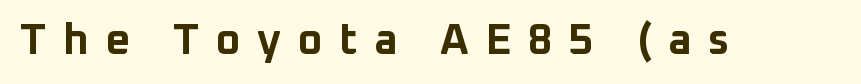
{"serif": "no", "italic": "no", "bold": "yes", "weight": "bold", "width": "normal", "stroke_contrast": "low", "x_height": "medium", "monospaced": "no", "underline": "no", "letter_spacing": "wide", "letter_spacing_em": 0.38, "glyph_px": 43}
